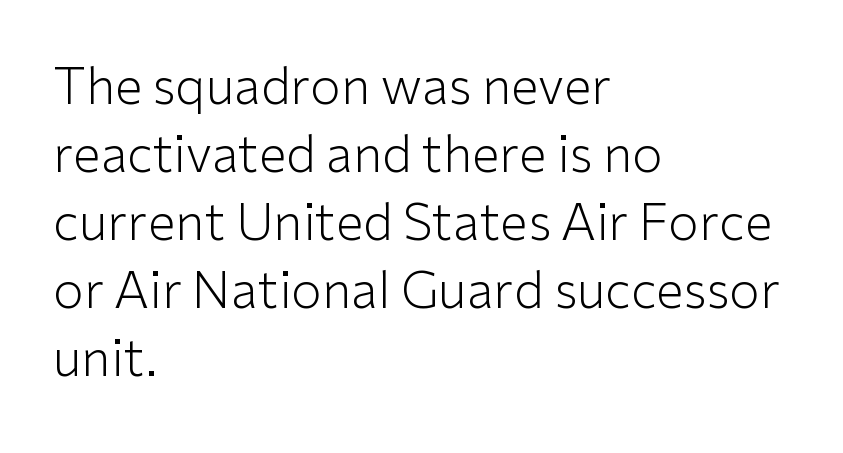
{"serif": "no", "italic": "no", "bold": "no", "weight": "light", "width": "normal", "stroke_contrast": "low", "x_height": "medium", "monospaced": "no", "underline": "no", "align": "left", "line_spacing": "normal", "line_spacing_ratio": 1.36, "letter_spacing": "normal", "letter_spacing_em": 0.0, "glyph_px": 50}
